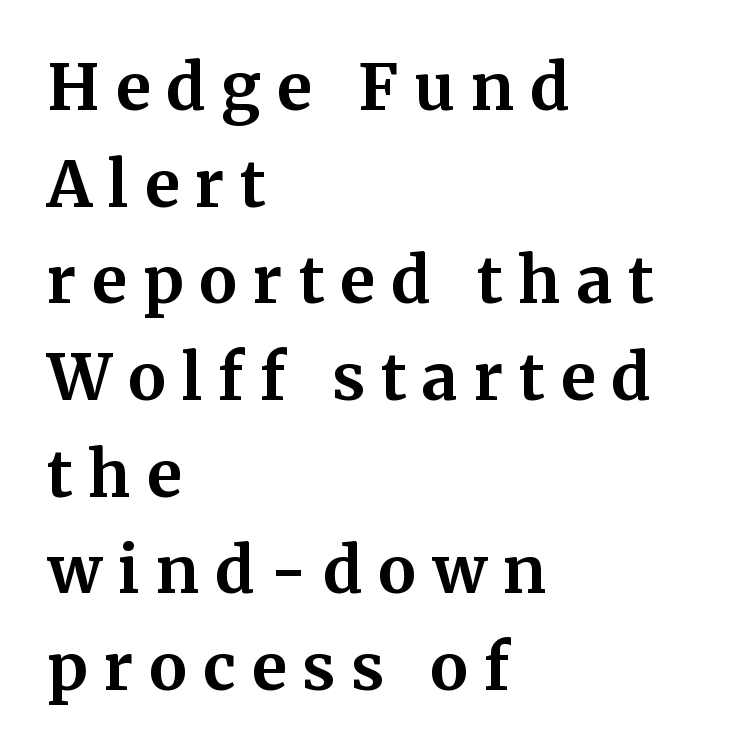
Upright lettering throughout. The typesetter chose a ragged-right arrangement here. The space beneath each line is pristine and unruled. Is the letter spacing exaggerated? Yes — the characters are pushed far apart.
